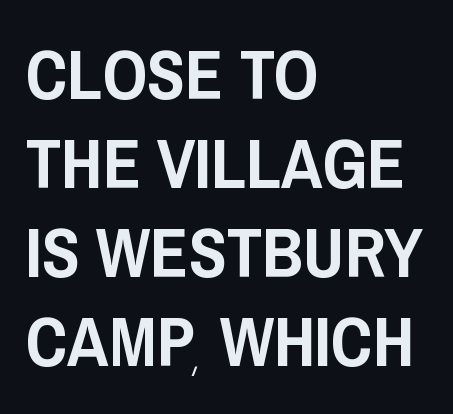
The image shows 70 px condensed sans-serif type, upright; set left-aligned, normal line spacing (1.27x), normal letter spacing, not underlined; low stroke contrast and a large x-height.
